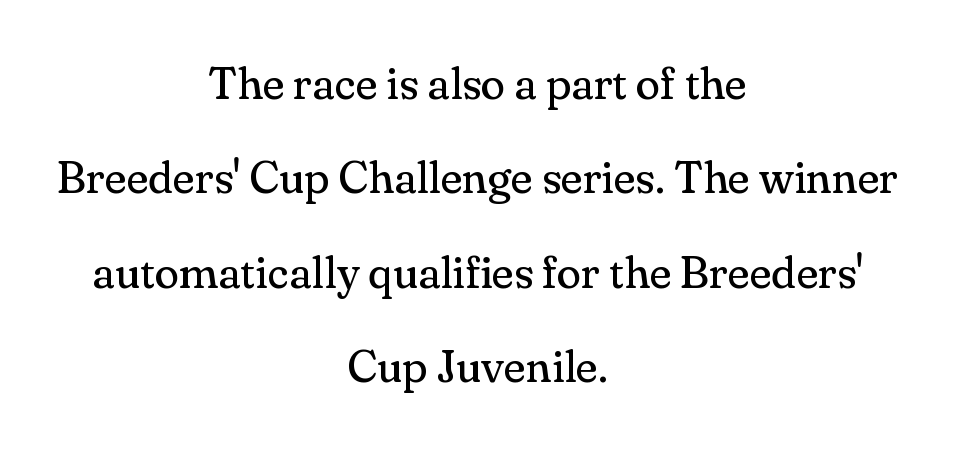
The image shows 45 px regular-weight serif type, upright; set centered, loose line spacing (2.1x), normal letter spacing, not underlined; medium stroke contrast and a small x-height.
